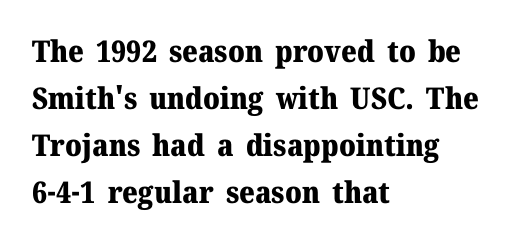
Posture: straight, roman, zero tilt. Leftover space on each line is placed entirely after the last word. Each glyph is drawn with heavy, bold strokes. The passage shown has conventional tracking throughout.
